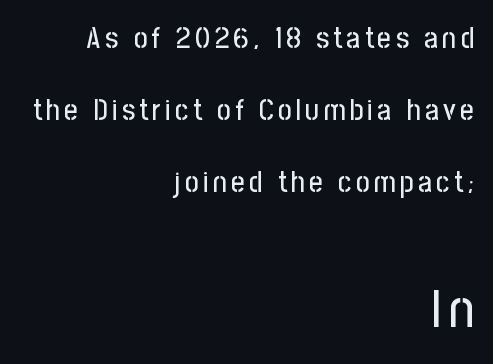
Q: Is the text italic (slanted)? A: No, it is upright.
Q: Is the typeface a serif or a sans-serif typeface? A: Sans-serif.
Q: Is the text underlined? A: No.
Q: How is the paragraph aligned? A: Right-aligned.
Q: Is the spacing between lines tight, normal or loose? A: Loose.
Q: Which block of text is set in a larger size, the first (top) or the second (bottom)? A: The second (bottom) one.
Q: Width (condensed, normal, or wide)? A: Condensed.
Q: Stroke contrast? A: Low.
Q: x-height? A: Medium.
Q: Monospaced? A: No.
